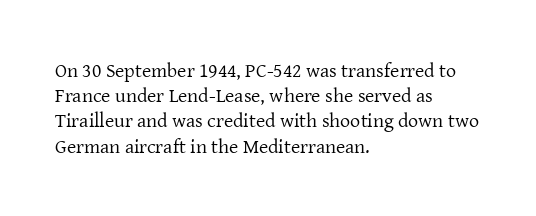
The image shows 20 px text type, upright; set left-aligned, normal line spacing (1.26x), normal letter spacing, not underlined.
